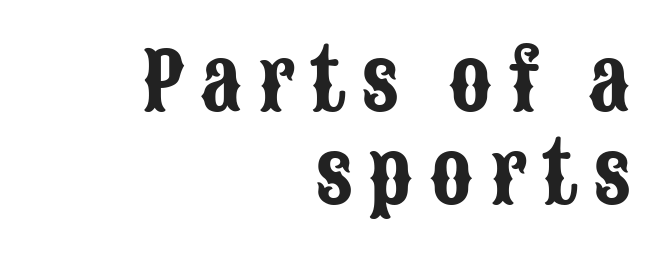
{"serif": "no", "italic": "no", "width": "condensed", "stroke_contrast": "low", "x_height": "large", "monospaced": "no", "underline": "no", "align": "right", "line_spacing_ratio": 1.18, "letter_spacing": "wide", "letter_spacing_em": 0.2, "glyph_px": 79}
